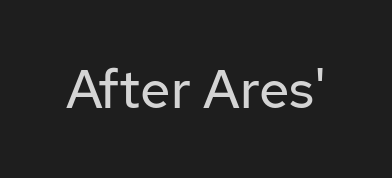
{"serif": "no", "italic": "no", "bold": "no", "weight": "regular", "width": "normal", "stroke_contrast": "low", "x_height": "medium", "monospaced": "no", "underline": "no", "letter_spacing": "normal", "letter_spacing_em": 0.0, "glyph_px": 54}
